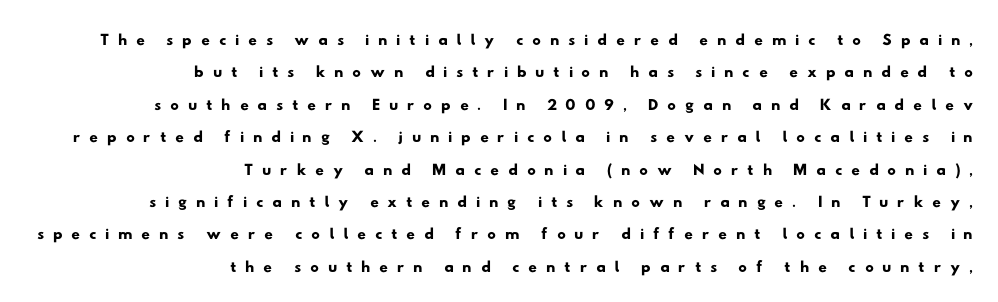
Q: Is the text underlined? A: No.
Q: How is the paragraph aligned? A: Right-aligned.
Q: Is the spacing between letters normal or unusually wide? A: Unusually wide.
Q: Is the spacing between lines tight, normal or loose? A: Normal.
